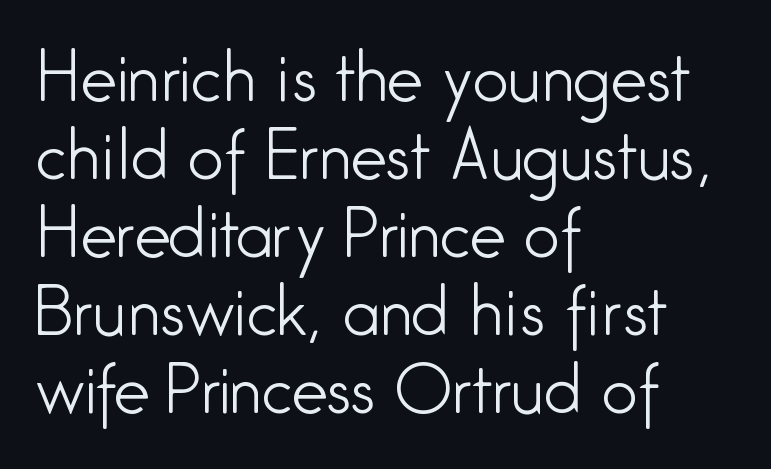
Looks like regular typesetting: each glyph gets only the width it needs. The text was rendered using a sans face with plain stroke endings. On a weight scale, this lands at 450 or below. Left-aligned paragraph, ragged on the right.
